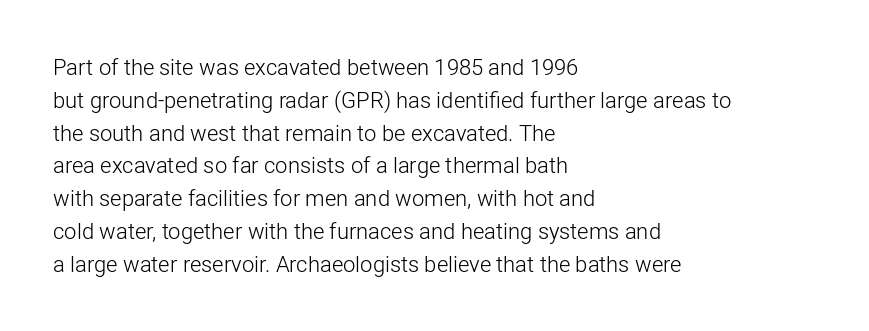
{"italic": "no", "bold": "no", "underline": "no", "align": "left", "line_spacing": "normal", "line_spacing_ratio": 1.49, "letter_spacing": "normal", "letter_spacing_em": 0.0, "glyph_px": 22}
